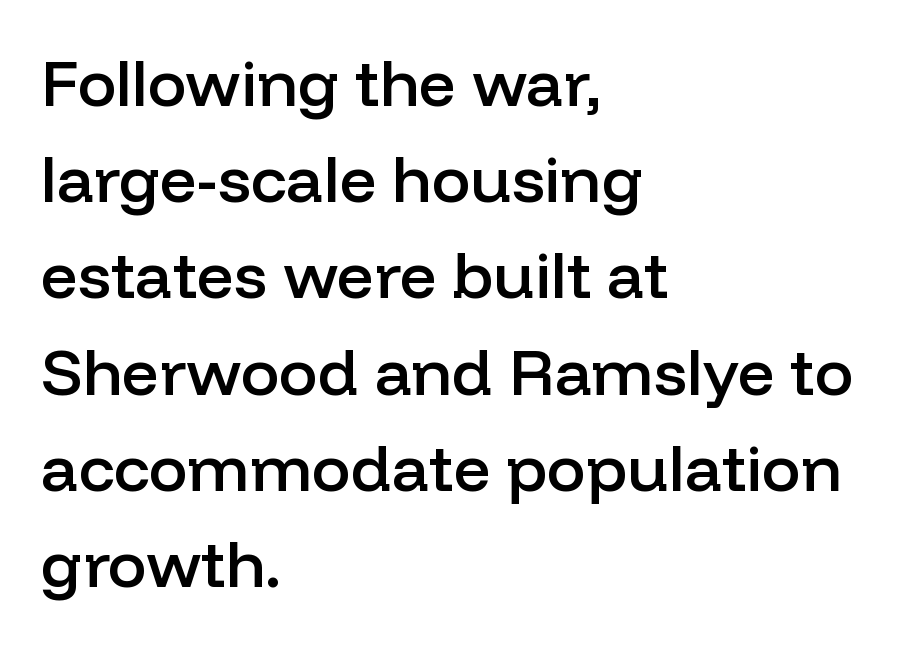
Q: Is the text bold? A: Semi-bold.
Q: Is the text italic (slanted)? A: No, it is upright.
Q: Is the typeface a serif or a sans-serif typeface? A: Sans-serif.
Q: Is the text underlined? A: No.
Q: How is the paragraph aligned? A: Left-aligned.
Q: Is the spacing between letters normal or unusually wide? A: Normal.
Q: Is the spacing between lines tight, normal or loose? A: Normal.
Q: Width (condensed, normal, or wide)? A: Normal.
Q: Stroke contrast? A: Low.
Q: x-height? A: Medium.
Q: Monospaced? A: No.
